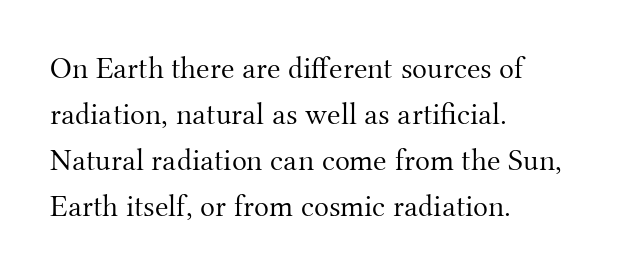
The image shows 31 px light serif type, upright; set left-aligned, normal line spacing (1.48x), normal letter spacing, not underlined; medium stroke contrast and a small x-height.
